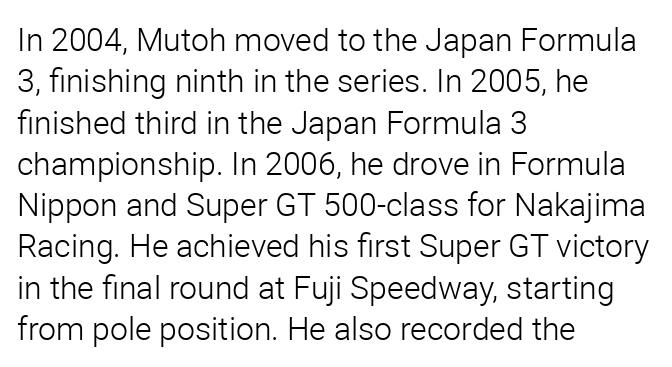
Q: Is the text bold? A: No.
Q: Is the text italic (slanted)? A: No, it is upright.
Q: Is the typeface a serif or a sans-serif typeface? A: Sans-serif.
Q: Is the text underlined? A: No.
Q: How is the paragraph aligned? A: Left-aligned.
Q: Is the spacing between letters normal or unusually wide? A: Normal.
Q: Is the spacing between lines tight, normal or loose? A: Normal.
Q: Width (condensed, normal, or wide)? A: Normal.
Q: Stroke contrast? A: Low.
Q: x-height? A: Medium.
Q: Monospaced? A: No.
